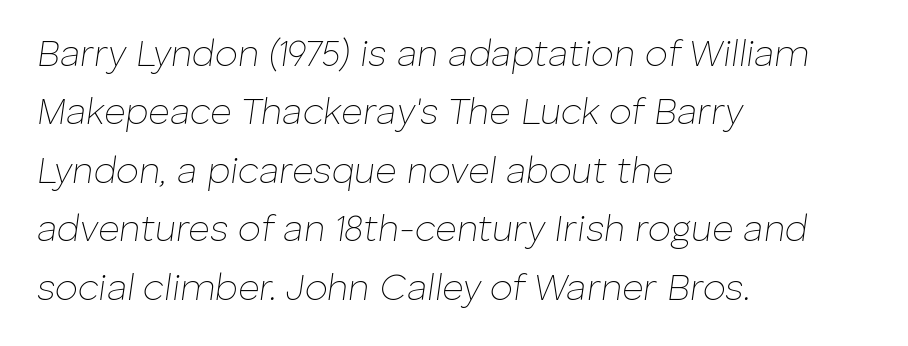
The image shows 37 px thin type, italic (leaning right); set left-aligned, normal line spacing (1.58x), normal letter spacing, not underlined; low stroke contrast and a medium x-height.
